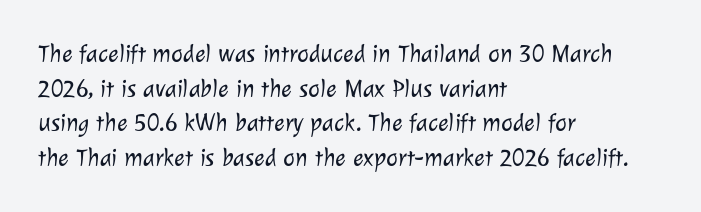
The image shows 25 px text type; set left-aligned, normal line spacing (1.39x), normal letter spacing, not underlined.
